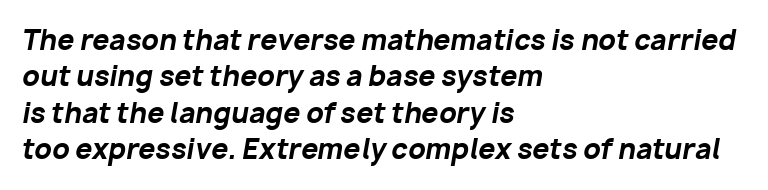
The image shows 27 px bold type, italic (leaning right); set left-aligned, normal line spacing (1.35x), normal letter spacing, not underlined.
